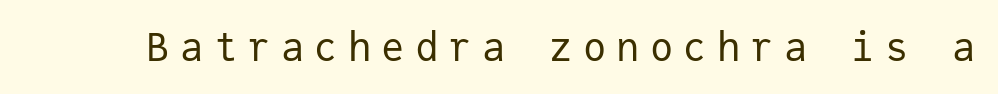
{"serif": "no", "italic": "no", "bold": "no", "weight": "regular", "width": "normal", "stroke_contrast": "low", "x_height": "medium", "monospaced": "yes", "underline": "no", "letter_spacing": "wide", "letter_spacing_em": 0.26, "glyph_px": 39}
